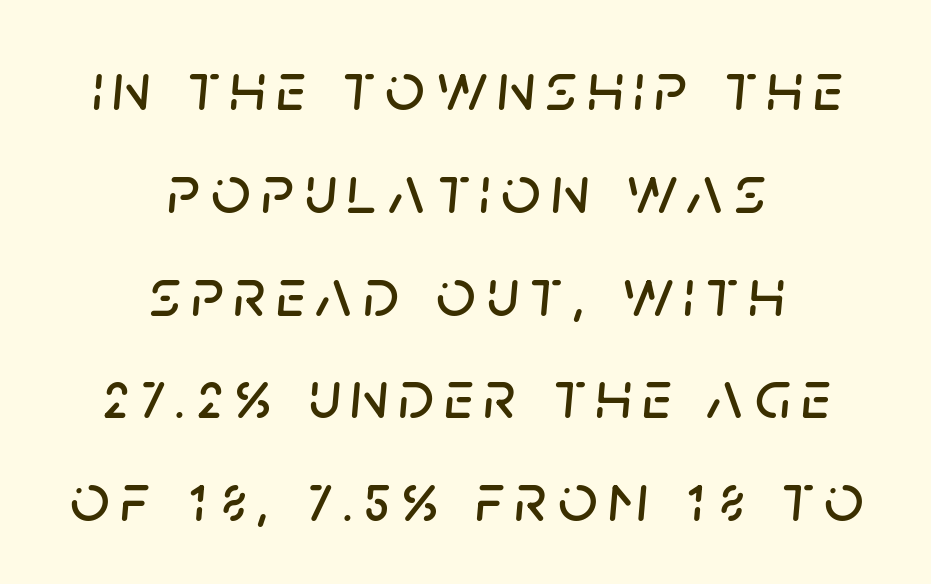
The letters are slanted; this is an italic face. Varying glyph widths throughout — classic text-font behaviour. Any mark beneath the type? The region is blank. Students, observe: this is what conventionally led text looks like.
